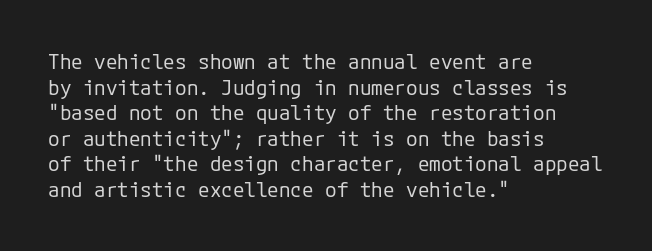
Does extra space separate the letters? No, they use regular spacing. The passage is arranged the way most books set body copy — flush left. The area under the type is left untouched. The face looks like a standard text weight, possibly lighter. Notice how the stems are strictly vertical — no italics here.
